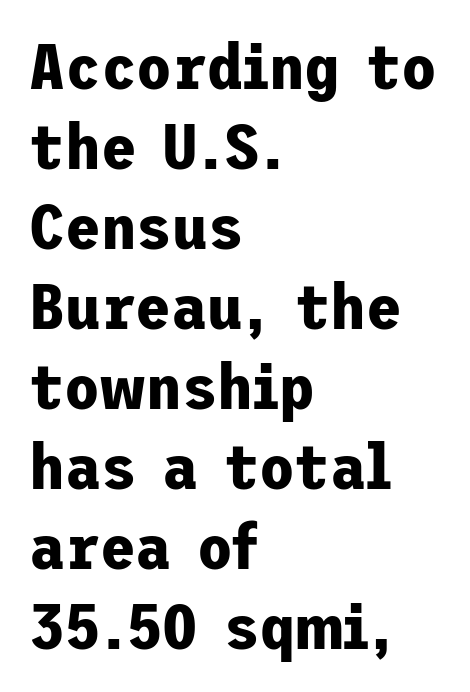
Typographic density is high because the face is bold. Line beginnings align vertically; line endings do not. Words float on clear page, feet unadorned. The letters sit at their default tracking, neither squeezed nor spread. Serifs: no, the terminals of the letterforms are clean. You can tell it's not italic because the verticals are truly vertical.
